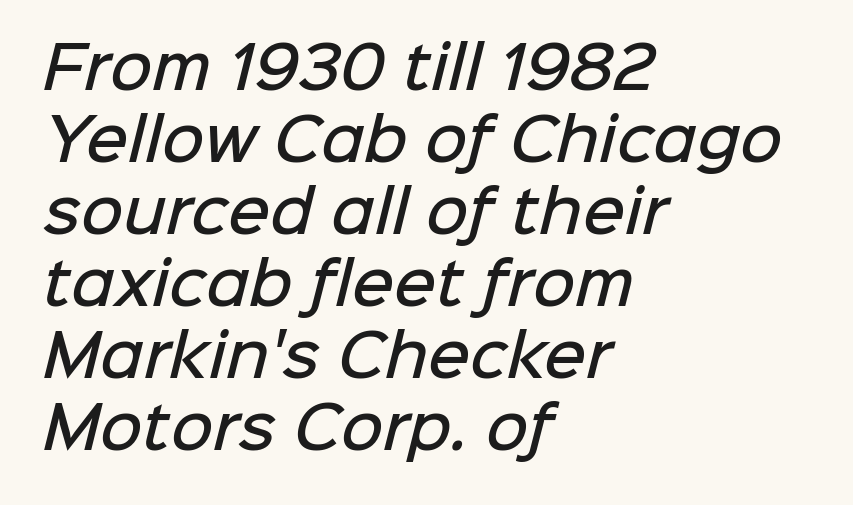
{"serif": "no", "bold": "semi", "weight": "semibold", "width": "normal", "stroke_contrast": "low", "x_height": "medium", "monospaced": "no", "underline": "no", "align": "left", "line_spacing_ratio": 1.24, "letter_spacing": "normal", "letter_spacing_em": 0.0, "glyph_px": 58}
